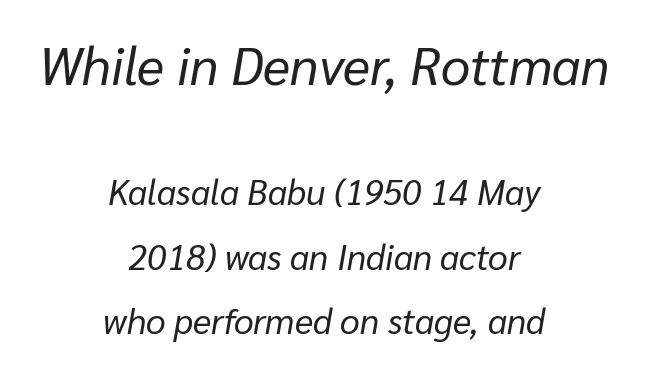
Q: Is the text bold? A: No.
Q: Is the text italic (slanted)? A: Yes, it leans right by about 10 degrees.
Q: Is the text underlined? A: No.
Q: How is the paragraph aligned? A: Centered.
Q: Is the spacing between letters normal or unusually wide? A: Normal.
Q: Which block of text is set in a larger size, the first (top) or the second (bottom)? A: The first (top) one.
Q: Width (condensed, normal, or wide)? A: Normal.
Q: Stroke contrast? A: Low.
Q: x-height? A: Medium.
Q: Monospaced? A: No.
